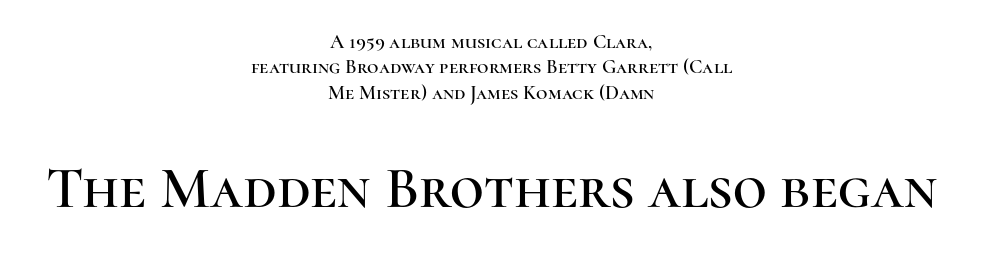
{"serif": "yes", "italic": "no", "width": "normal", "stroke_contrast": "high", "x_height": "medium", "monospaced": "no", "underline": "no", "align": "center", "line_spacing": "normal", "line_spacing_ratio": 1.27, "letter_spacing": "normal", "letter_spacing_em": 0.0, "larger_block": "second", "size_ratio": 2.95, "glyph_px": 59}
